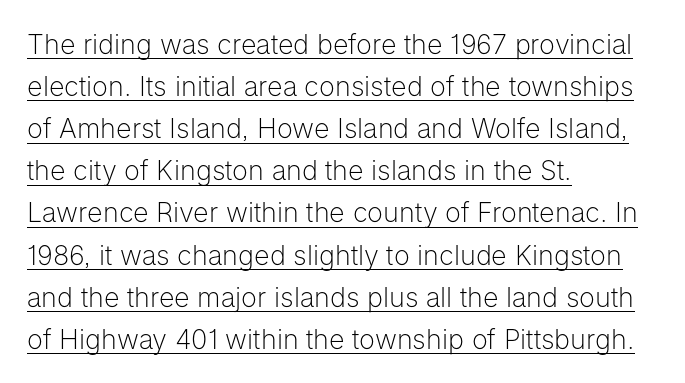
The text block is weighted toward the left margin, trailing off unevenly rightward. The line-height multiplier appears to be the usual default. This sample carries an underscore along the baseline area. Tracking here is standard; glyphs follow each other at the usual distance. Is the type heavy? It reads as light-to-regular instead. The font's upright variant was chosen for this text.
